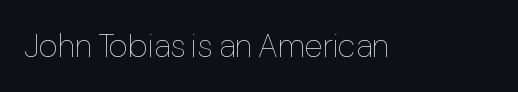
{"italic": "no", "bold": "no", "weight": "thin", "width": "normal", "stroke_contrast": "low", "x_height": "medium", "monospaced": "no", "underline": "no", "letter_spacing": "normal", "letter_spacing_em": 0.0, "glyph_px": 33}
